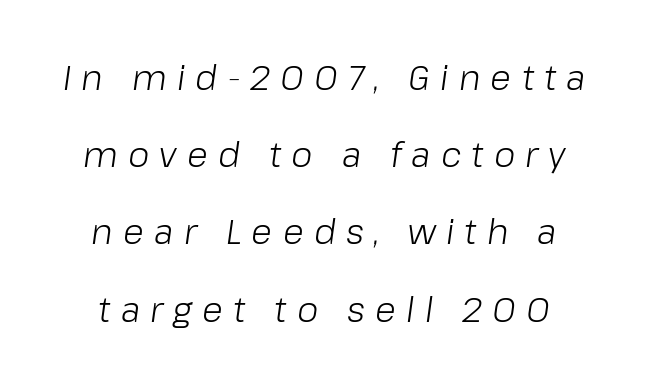
The face used here is proportionally spaced, like ordinary book or web type. The block of text is sparse from top to bottom, with ample space between rows. Glyph-to-glyph distance is far greater than everyday printed text. The axis of the letterforms is tilted away from vertical. Just letters on the line, the space beneath them empty.
